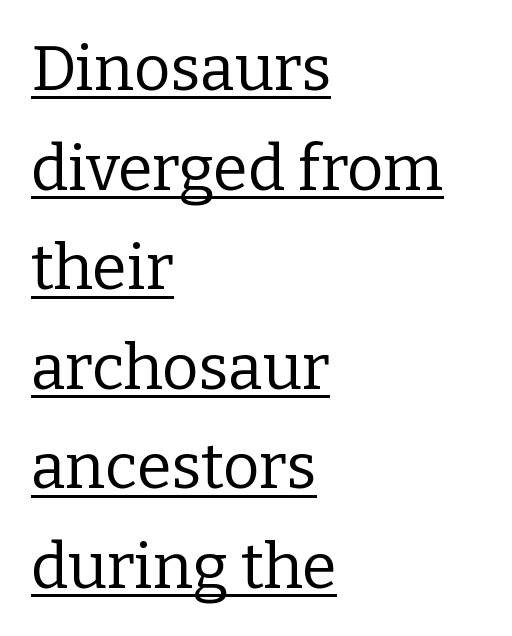
Q: Is the text bold? A: No.
Q: Is the text italic (slanted)? A: No, it is upright.
Q: Is the typeface a serif or a sans-serif typeface? A: Serif.
Q: Is the text underlined? A: Yes.
Q: How is the paragraph aligned? A: Left-aligned.
Q: Is the spacing between letters normal or unusually wide? A: Normal.
Q: Is the spacing between lines tight, normal or loose? A: Normal.
Q: Width (condensed, normal, or wide)? A: Normal.
Q: Stroke contrast? A: Low.
Q: x-height? A: Medium.
Q: Monospaced? A: No.
